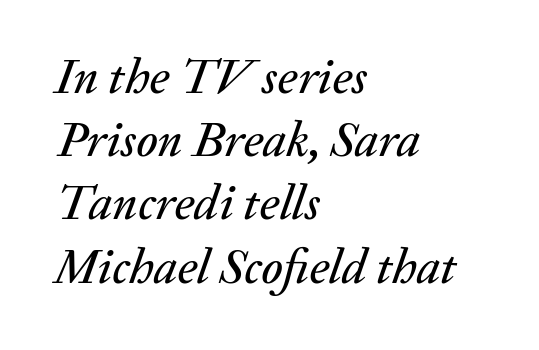
{"italic": "yes", "lean": "right", "slant_degrees": 20, "width": "normal", "stroke_contrast": "medium", "x_height": "medium", "monospaced": "no", "underline": "no", "align": "left", "line_spacing": "normal", "line_spacing_ratio": 1.29, "letter_spacing": "normal", "letter_spacing_em": 0.0, "glyph_px": 49}
